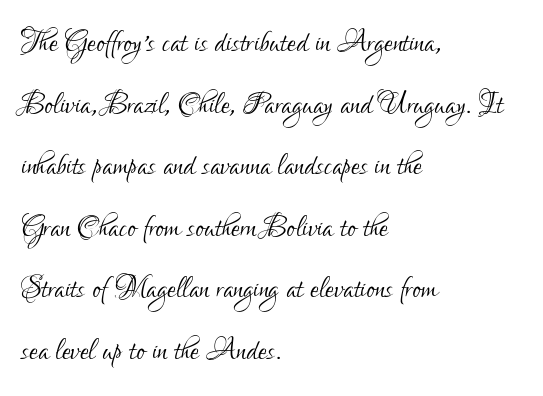
The image shows 39 px light, condensed sans-serif type; set left-aligned, normal line spacing (1.58x), normal letter spacing, not underlined; low stroke contrast and a small x-height.
